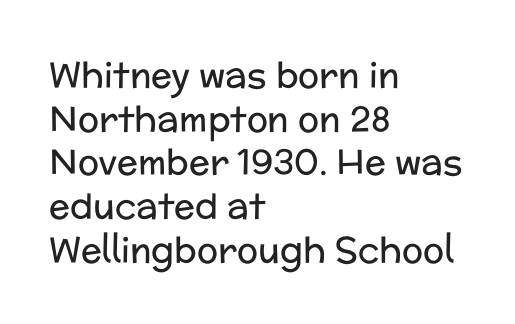
{"serif": "no", "italic": "no", "bold": "no", "weight": "regular", "width": "normal", "stroke_contrast": "low", "x_height": "medium", "monospaced": "no", "underline": "no", "align": "left", "line_spacing": "normal", "line_spacing_ratio": 1.25, "letter_spacing": "normal", "letter_spacing_em": 0.0, "glyph_px": 35}
